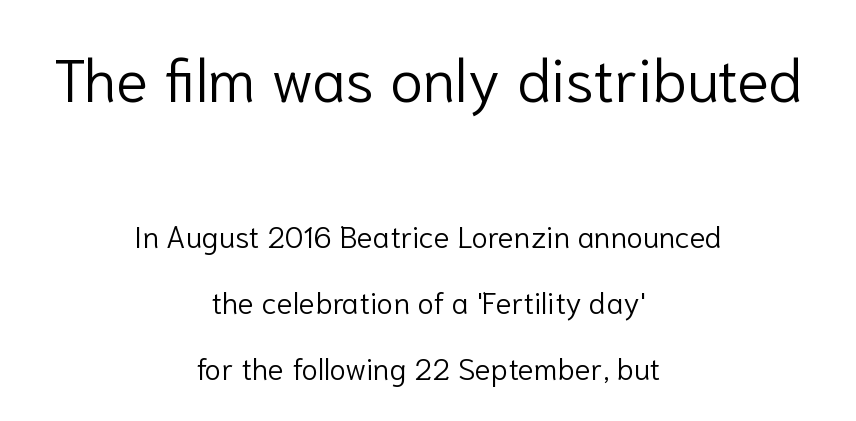
Q: Is the text bold? A: No.
Q: Is the text italic (slanted)? A: No, it is upright.
Q: Is the typeface a serif or a sans-serif typeface? A: Sans-serif.
Q: Is the text underlined? A: No.
Q: How is the paragraph aligned? A: Centered.
Q: Is the spacing between letters normal or unusually wide? A: Normal.
Q: Is the spacing between lines tight, normal or loose? A: Loose.
Q: Which block of text is set in a larger size, the first (top) or the second (bottom)? A: The first (top) one.
Q: Width (condensed, normal, or wide)? A: Normal.
Q: Stroke contrast? A: Low.
Q: x-height? A: Medium.
Q: Monospaced? A: No.
